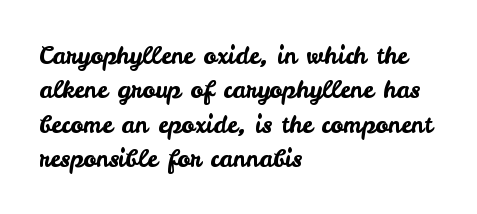
{"underline": "no", "align": "left", "line_spacing": "normal", "line_spacing_ratio": 1.43, "letter_spacing": "normal", "letter_spacing_em": 0.0, "glyph_px": 24}
